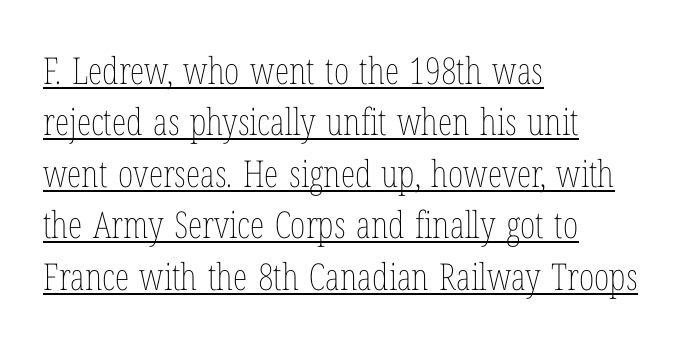
Where is the straight margin? On the left. Looks like regular typesetting: each glyph gets only the width it needs. No heavy texture on the line: the type isn't bold. The typesetter has applied underlining to the passage shown. The type sits square on the baseline with zero lean.
